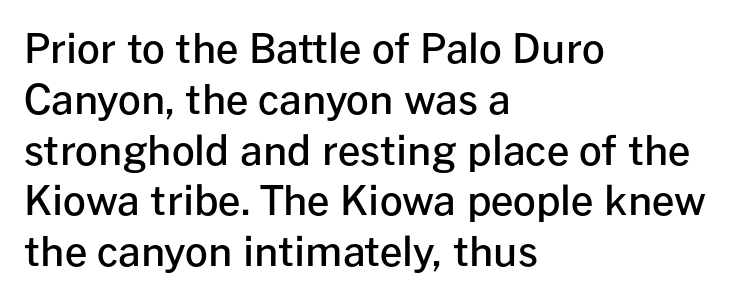
The image shows 40 px semibold sans-serif type, upright; set left-aligned, normal line spacing (1.27x), normal letter spacing, not underlined; low stroke contrast and a medium x-height.
